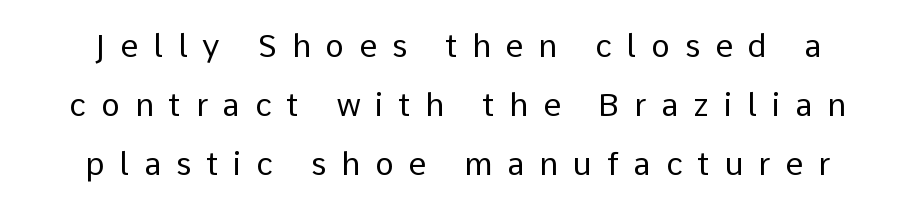
Q: Is the text bold? A: No.
Q: Is the text italic (slanted)? A: No, it is upright.
Q: Is the typeface a serif or a sans-serif typeface? A: Sans-serif.
Q: Is the text underlined? A: No.
Q: Is the spacing between letters normal or unusually wide? A: Unusually wide.
Q: Width (condensed, normal, or wide)? A: Normal.
Q: Stroke contrast? A: Low.
Q: x-height? A: Medium.
Q: Monospaced? A: No.
